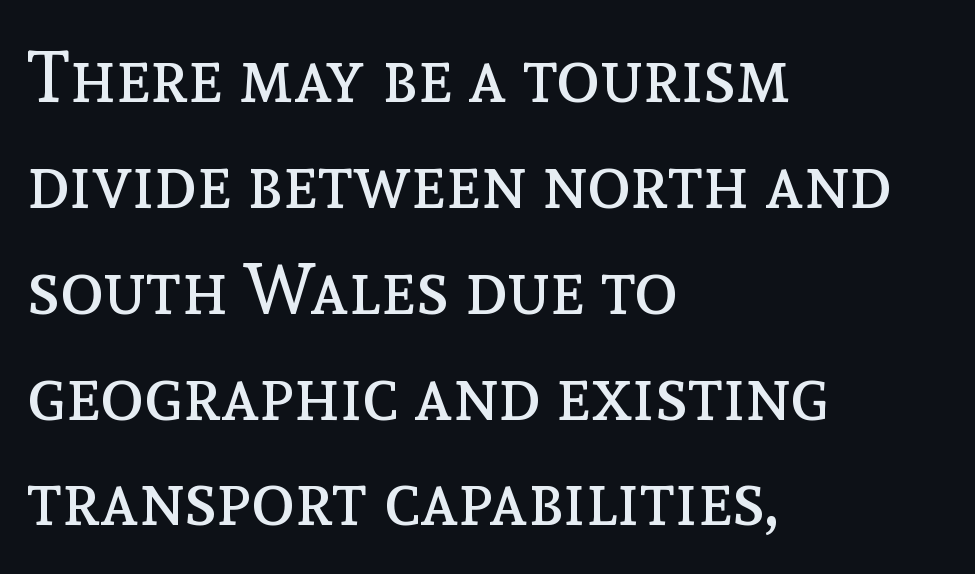
Is there much room between lines? A standard amount, neither cramped nor airy. Does the lettering tilt? It doesn't — this is upright. Horizontally, the lines are justified to the leading edge only. A clean baseline with only descenders dipping below it. A typesetter would call this proportional, since set widths differ per character.
